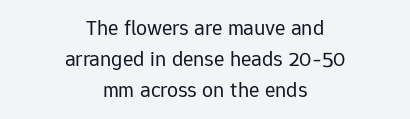
{"italic": "no", "bold": "no", "underline": "no", "align": "center", "line_spacing": "normal", "line_spacing_ratio": 1.4, "letter_spacing": "normal", "letter_spacing_em": 0.0, "glyph_px": 22}
